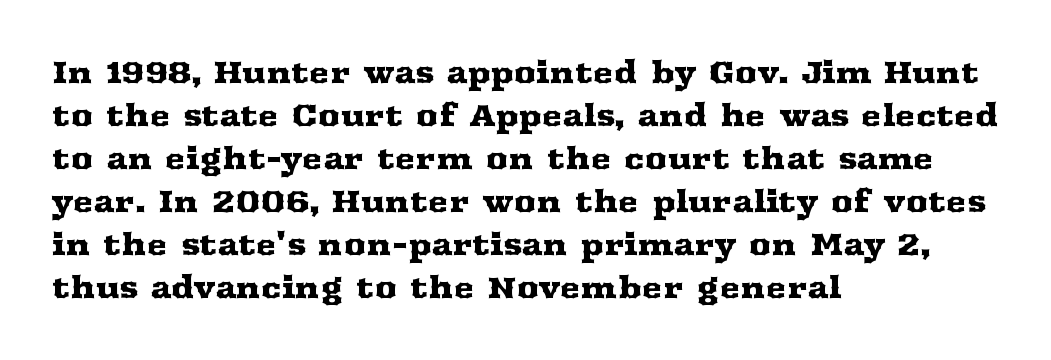
The image shows 31 px wide serif type, upright; set left-aligned, normal line spacing (1.39x), normal letter spacing, not underlined; medium stroke contrast and a medium x-height.
